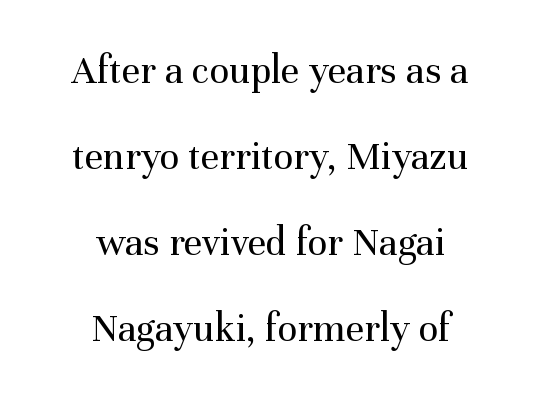
Q: Is the text bold? A: No.
Q: Is the text italic (slanted)? A: No, it is upright.
Q: Is the typeface a serif or a sans-serif typeface? A: Serif.
Q: Is the text underlined? A: No.
Q: How is the paragraph aligned? A: Centered.
Q: Is the spacing between letters normal or unusually wide? A: Normal.
Q: Is the spacing between lines tight, normal or loose? A: Loose.
Q: Width (condensed, normal, or wide)? A: Normal.
Q: Stroke contrast? A: Medium.
Q: x-height? A: Medium.
Q: Monospaced? A: No.
